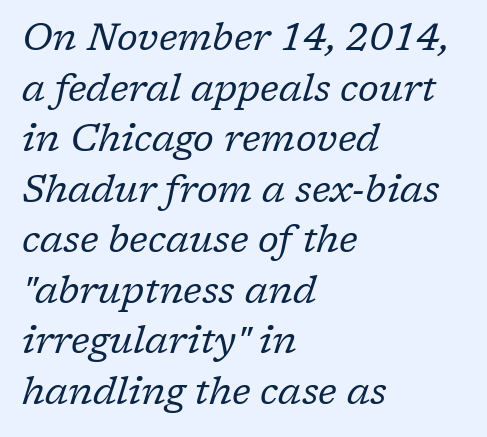
{"serif": "yes", "italic": "yes", "lean": "right", "slant_degrees": 17, "bold": "no", "weight": "regular", "width": "normal", "stroke_contrast": "low", "x_height": "medium", "monospaced": "no", "underline": "no", "align": "left", "line_spacing": "normal", "line_spacing_ratio": 1.33, "letter_spacing": "normal", "letter_spacing_em": 0.0, "glyph_px": 38}
